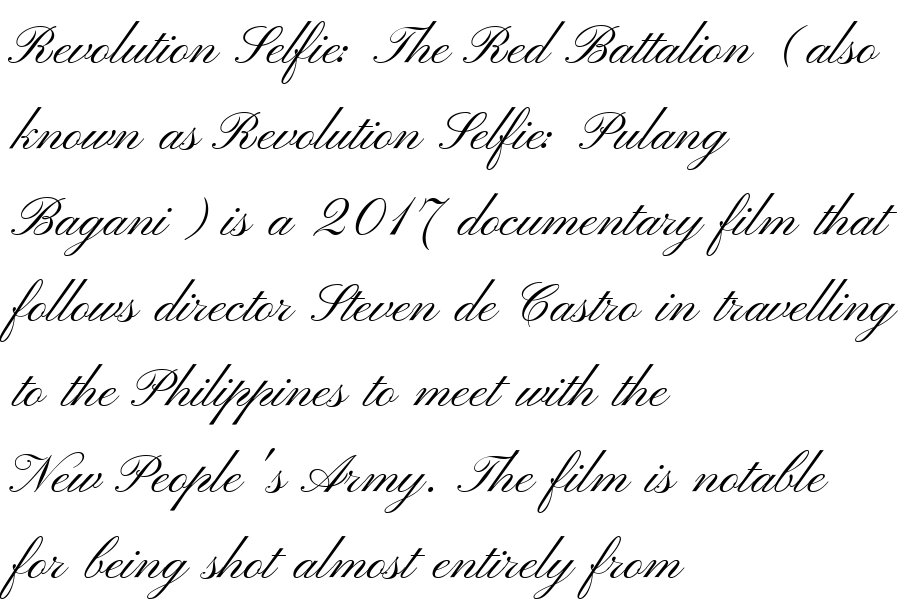
Q: Is the text bold? A: No.
Q: Is the text italic (slanted)? A: Yes.
Q: Is the typeface a serif or a sans-serif typeface? A: Sans-serif.
Q: Is the text underlined? A: No.
Q: How is the paragraph aligned? A: Left-aligned.
Q: Is the spacing between letters normal or unusually wide? A: Normal.
Q: Is the spacing between lines tight, normal or loose? A: Normal.
Q: Width (condensed, normal, or wide)? A: Wide.
Q: Stroke contrast? A: Medium.
Q: x-height? A: Small.
Q: Monospaced? A: No.
